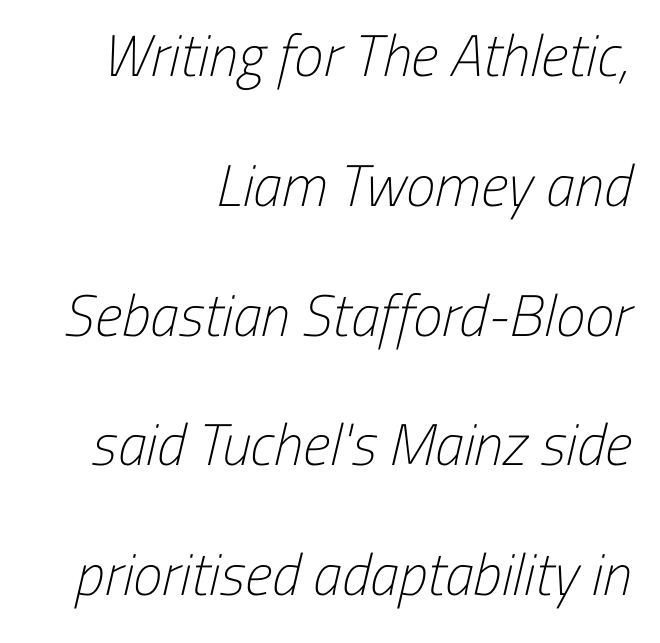
The image shows 59 px light, condensed sans-serif type; set right-aligned, loose line spacing (2.2x), normal letter spacing, not underlined; low stroke contrast and a medium x-height.
